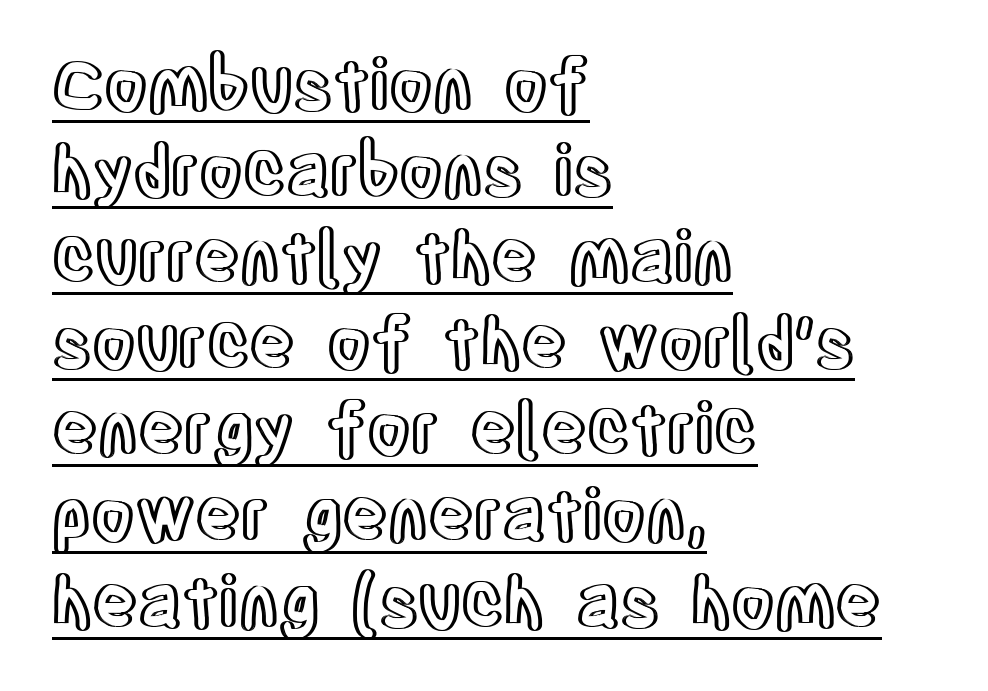
Looks like someone drew a line under every word here. Compared with typical body copy, the letter spacing here is the same. The compositor pushed each line to the left boundary. This sample uses an upright cut, with every glyph sitting square on the baseline. Here the designer chose a conventional face with non-uniform glyph widths.
